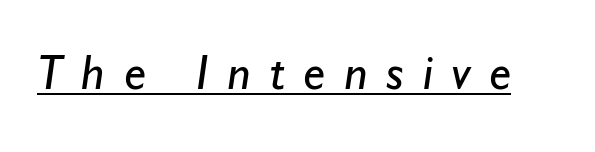
{"serif": "no", "bold": "no", "weight": "regular", "width": "normal", "stroke_contrast": "low", "x_height": "small", "monospaced": "no", "underline": "yes", "letter_spacing": "wide", "letter_spacing_em": 0.38, "glyph_px": 50}
